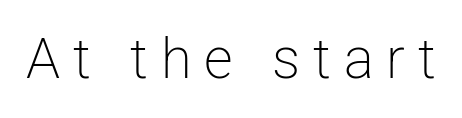
Q: Is the text bold? A: No.
Q: Is the text italic (slanted)? A: No, it is upright.
Q: Is the typeface a serif or a sans-serif typeface? A: Sans-serif.
Q: Is the text underlined? A: No.
Q: Is the spacing between letters normal or unusually wide? A: Unusually wide.
Q: Width (condensed, normal, or wide)? A: Normal.
Q: Stroke contrast? A: Low.
Q: x-height? A: Medium.
Q: Monospaced? A: No.
